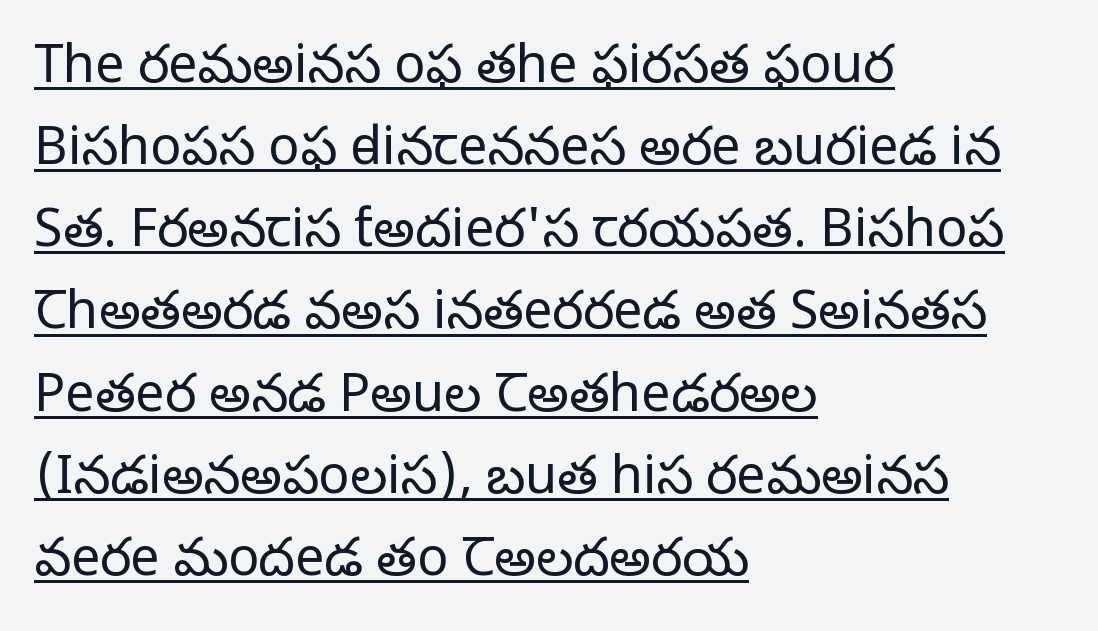
{"serif": "yes", "italic": "no", "bold": "no", "weight": "regular", "width": "normal", "stroke_contrast": "low", "x_height": "large", "monospaced": "no", "underline": "yes", "align": "left", "line_spacing": "normal", "line_spacing_ratio": 1.58, "letter_spacing": "normal", "letter_spacing_em": 0.0, "glyph_px": 52}
